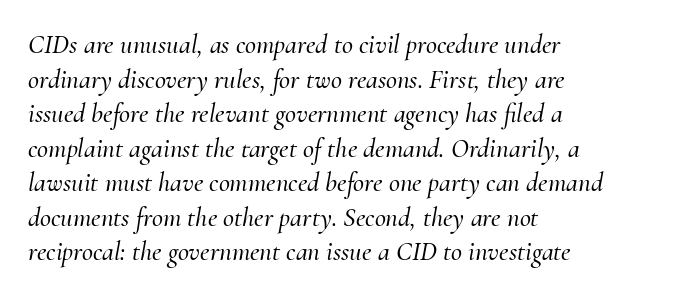
The image shows 27 px text type, italic (leaning right); set left-aligned, normal line spacing (1.28x), normal letter spacing, not underlined.
